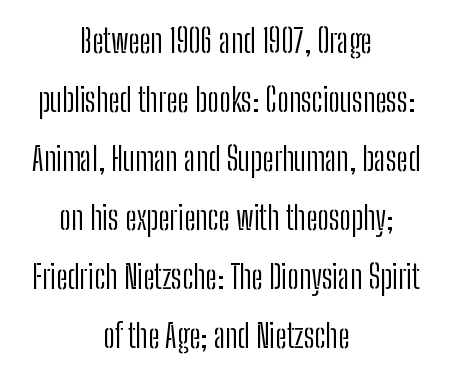
{"serif": "no", "italic": "no", "bold": "no", "weight": "light", "width": "condensed", "stroke_contrast": "low", "x_height": "medium", "monospaced": "no", "underline": "no", "align": "center", "line_spacing_ratio": 1.79, "letter_spacing": "normal", "letter_spacing_em": 0.0, "glyph_px": 33}
